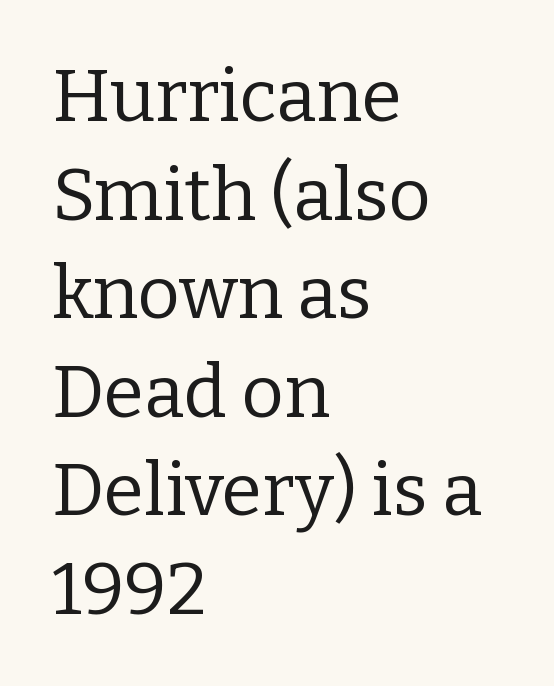
Q: Is the text bold? A: No.
Q: Is the text italic (slanted)? A: No, it is upright.
Q: Is the typeface a serif or a sans-serif typeface? A: Serif.
Q: Is the text underlined? A: No.
Q: How is the paragraph aligned? A: Left-aligned.
Q: Is the spacing between letters normal or unusually wide? A: Normal.
Q: Is the spacing between lines tight, normal or loose? A: Normal.
Q: Width (condensed, normal, or wide)? A: Normal.
Q: Stroke contrast? A: Low.
Q: x-height? A: Medium.
Q: Monospaced? A: No.
